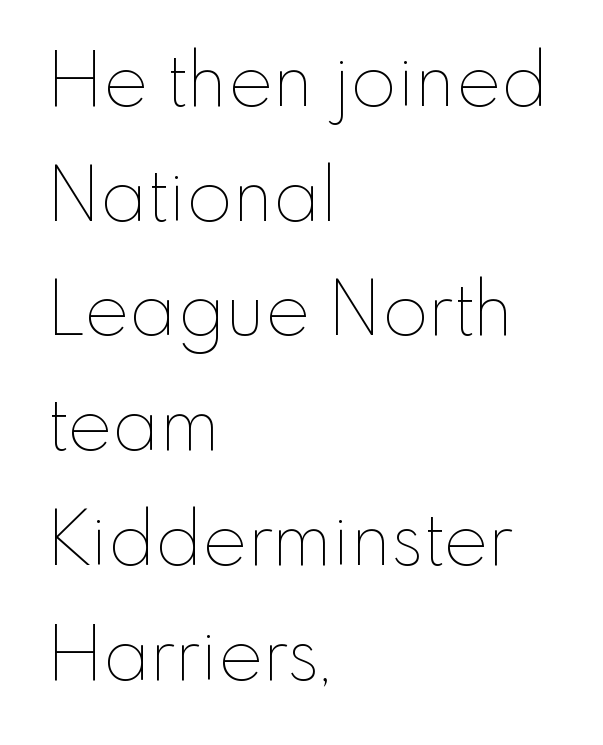
{"italic": "no", "bold": "no", "weight": "thin", "width": "normal", "stroke_contrast": "low", "x_height": "small", "monospaced": "no", "underline": "no", "align": "left", "line_spacing": "normal", "line_spacing_ratio": 1.53, "letter_spacing": "normal", "letter_spacing_em": 0.0, "glyph_px": 75}
